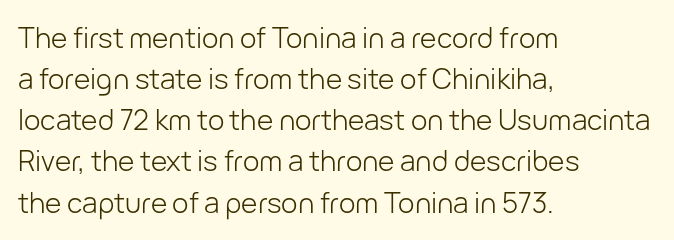
No extra ink here — the face is not bold. Spacing verdict: proportional, widths tailored to each character. The type is set solid horizontally, with unmodified tracking. The passage shown is typeset with a sans-serif family.
